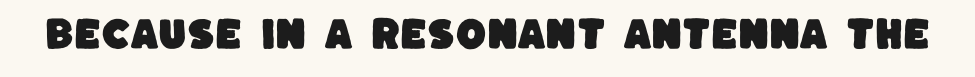
Q: Is the typeface a serif or a sans-serif typeface? A: Sans-serif.
Q: Is the text underlined? A: No.
Q: Is the spacing between letters normal or unusually wide? A: Normal.
Q: Width (condensed, normal, or wide)? A: Normal.
Q: Stroke contrast? A: Low.
Q: x-height? A: Large.
Q: Monospaced? A: No.
